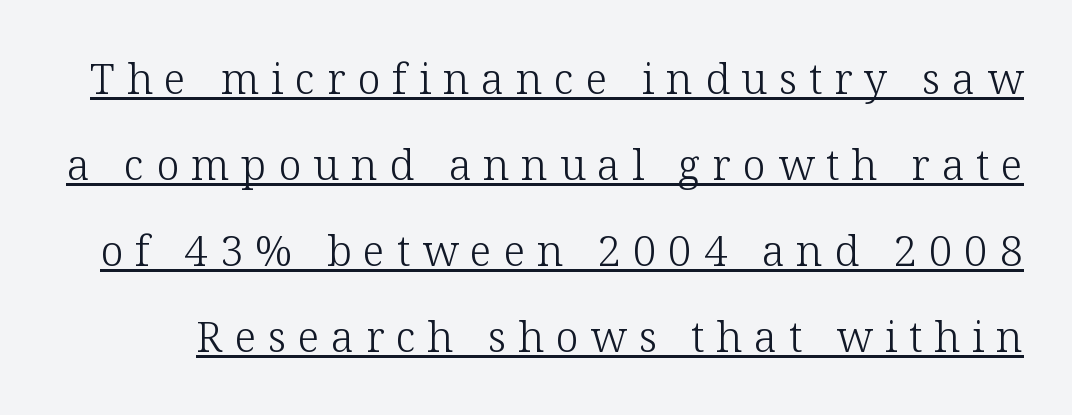
The image shows 42 px light serif type, upright; set loose line spacing (2.05x), unusually wide letter spacing (+0.28 em), underlined; low stroke contrast and a medium x-height.
